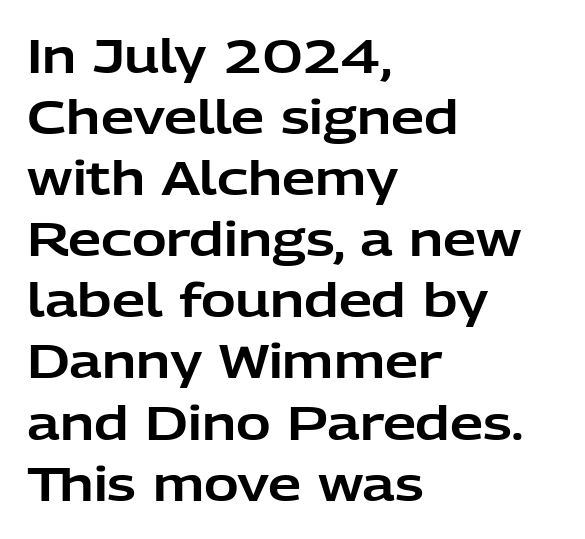
{"serif": "no", "italic": "no", "width": "normal", "stroke_contrast": "low", "x_height": "medium", "monospaced": "no", "underline": "no", "align": "left", "line_spacing": "normal", "line_spacing_ratio": 1.3, "letter_spacing": "normal", "letter_spacing_em": 0.0, "glyph_px": 47}
